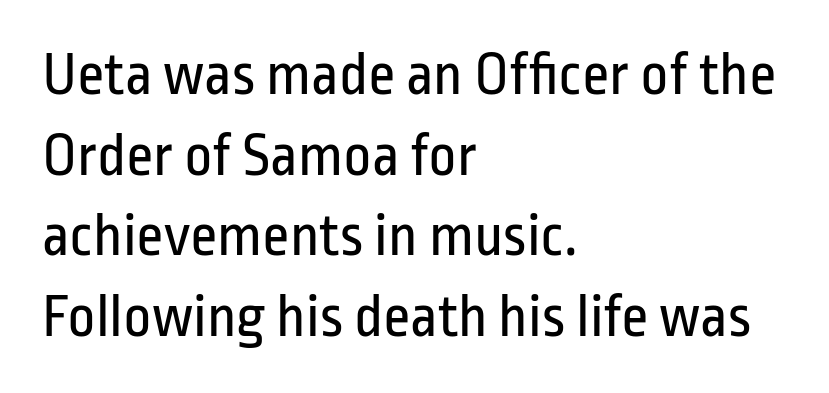
{"serif": "no", "italic": "no", "bold": "no", "weight": "regular", "width": "condensed", "stroke_contrast": "low", "x_height": "medium", "monospaced": "no", "underline": "no", "align": "left", "line_spacing": "normal", "line_spacing_ratio": 1.32, "letter_spacing": "normal", "letter_spacing_em": 0.0, "glyph_px": 61}
